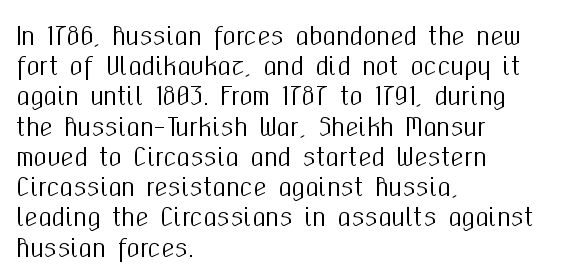
The image shows 24 px text type, upright; set left-aligned, normal line spacing (1.26x), normal letter spacing, not underlined.
